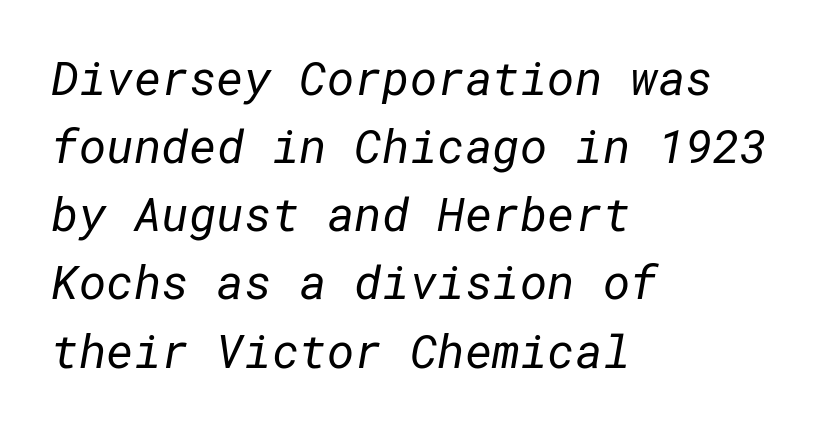
The image shows 47 px regular-weight sans-serif type; set left-aligned, normal line spacing (1.45x), normal letter spacing, not underlined; low stroke contrast and a medium x-height.
